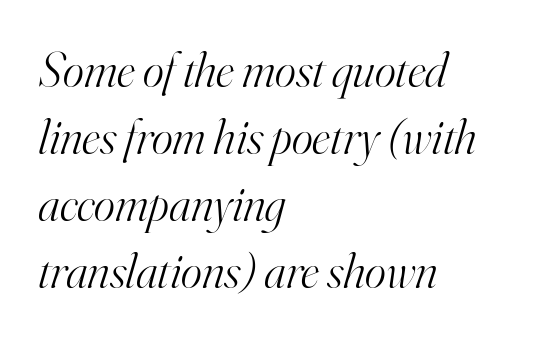
The leading is moderate, giving the passage an even texture. Reading down the block, your eye returns to a fixed left position each line. The space directly below the letters is spotless. The rendering uses natural spacing where letterforms have individual widths. Summary of weight: not heavy and not bold. There is no visible air inserted between adjacent glyphs.
